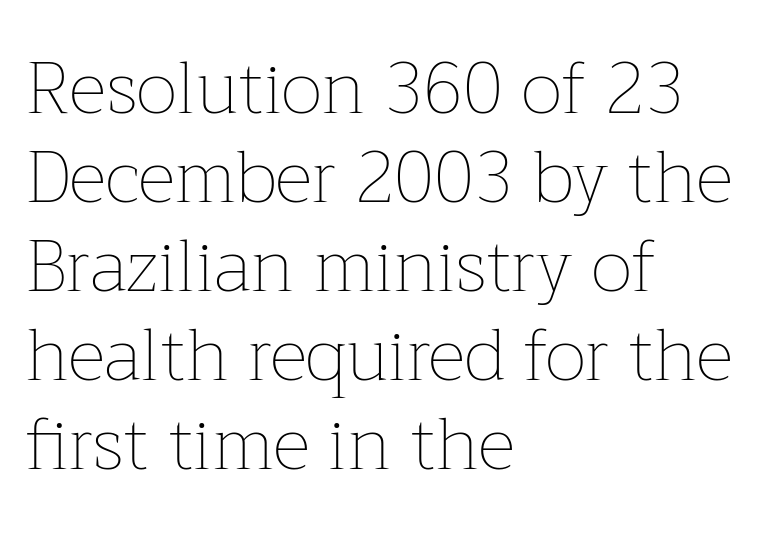
The image shows 73 px thin type, upright; set left-aligned, line spacing 1.22x, normal letter spacing, not underlined; low stroke contrast and a medium x-height.
